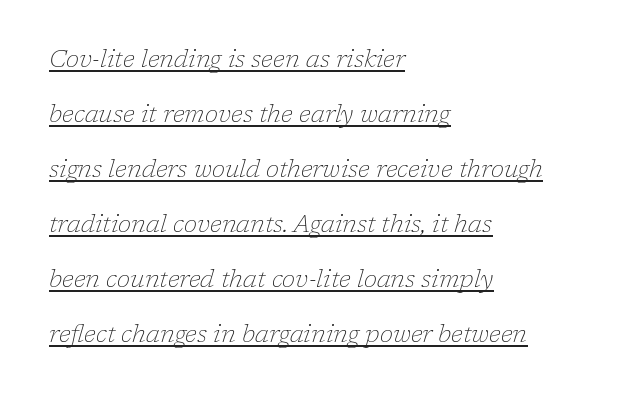
The image shows 24 px text type, italic (leaning right); set left-aligned, loose line spacing (2.29x), normal letter spacing, underlined.
